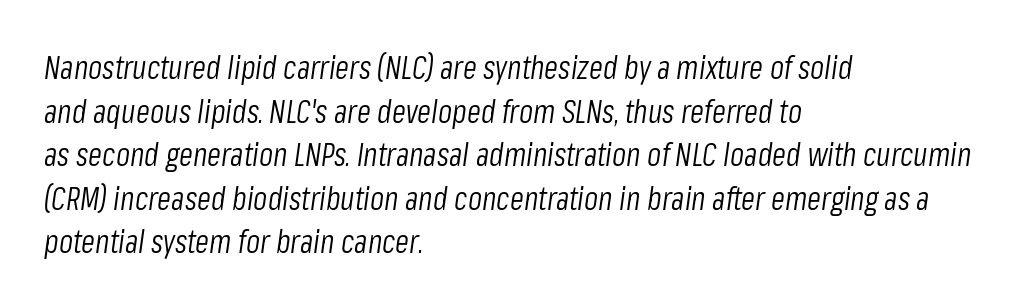
The image shows 32 px light, condensed type, italic (leaning right); set left-aligned, normal line spacing (1.36x), normal letter spacing, not underlined; low stroke contrast and a medium x-height.
